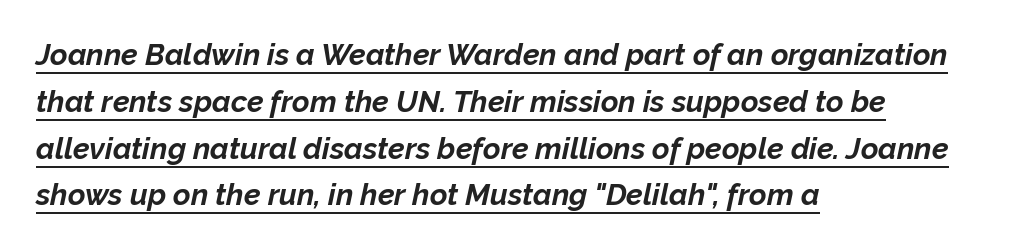
{"italic": "yes", "lean": "right", "slant_degrees": 12, "bold": "yes", "weight": "bold", "width": "normal", "stroke_contrast": "low", "x_height": "medium", "monospaced": "no", "underline": "yes", "align": "left", "line_spacing": "normal", "line_spacing_ratio": 1.56, "letter_spacing": "normal", "letter_spacing_em": 0.0, "glyph_px": 30}
